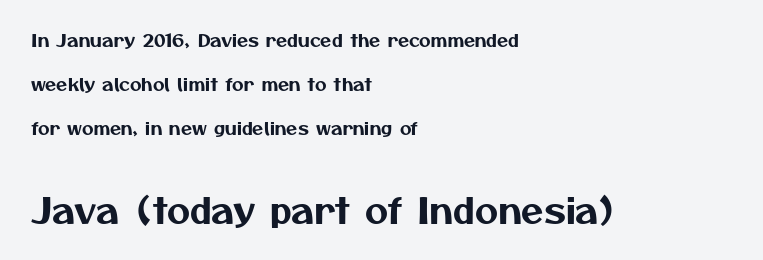
These lines are set flush left with a ragged right edge. If you squint, the bottom block still reads clearly — it's the larger of the two. Look at the bottom of the vertical strokes: they stop flat, with no serifs. The face used here is rendered with its standard letterfit.
